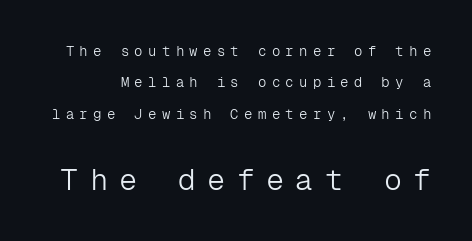
The image shows 30 px light sans-serif type, upright, monospaced; set loose line spacing (2.24x), unusually wide letter spacing (+0.38 em), not underlined; the second (bottom) block is 2.14x larger; low stroke contrast and a medium x-height.
